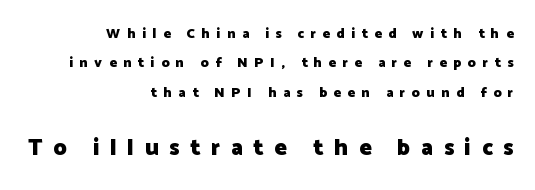
Q: Is the text bold? A: Yes.
Q: Is the text italic (slanted)? A: No, it is upright.
Q: Is the text underlined? A: No.
Q: How is the paragraph aligned? A: Right-aligned.
Q: Is the spacing between letters normal or unusually wide? A: Unusually wide.
Q: Is the spacing between lines tight, normal or loose? A: Loose.
Q: Which block of text is set in a larger size, the first (top) or the second (bottom)? A: The second (bottom) one.
